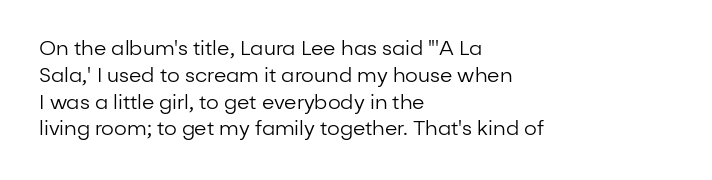
{"italic": "no", "bold": "no", "underline": "no", "align": "left", "line_spacing": "normal", "line_spacing_ratio": 1.34, "letter_spacing": "normal", "letter_spacing_em": 0.0, "glyph_px": 20}
